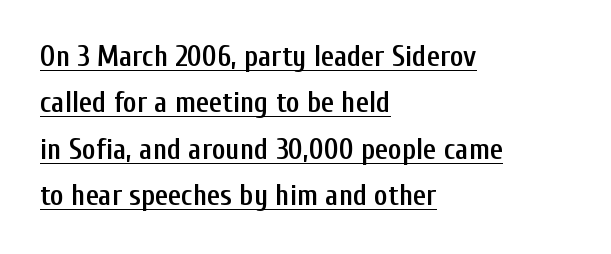
Q: Is the text bold? A: Semi-bold.
Q: Is the text italic (slanted)? A: No, it is upright.
Q: Is the typeface a serif or a sans-serif typeface? A: Sans-serif.
Q: Is the text underlined? A: Yes.
Q: How is the paragraph aligned? A: Left-aligned.
Q: Is the spacing between letters normal or unusually wide? A: Normal.
Q: Is the spacing between lines tight, normal or loose? A: Normal.
Q: Width (condensed, normal, or wide)? A: Condensed.
Q: Stroke contrast? A: Low.
Q: x-height? A: Medium.
Q: Monospaced? A: No.
